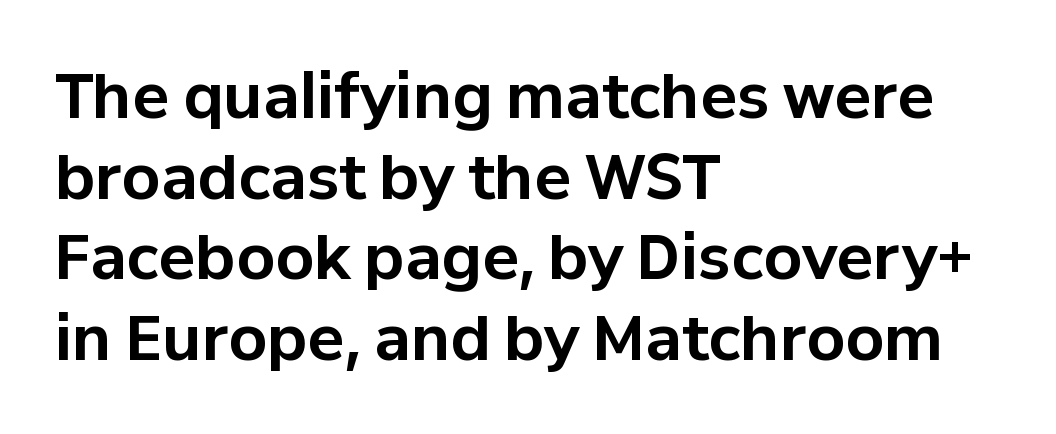
Quick note: underline off. On the weight axis this lands at bold, roughly 700. Students, note that the glyphs here touch the page at normal intervals. Casual observation: everything's shoved over to the left. Baseline-to-baseline distance is the conventional proportion of letter height. You can tell from the bare stems that sans-serif type was used.
